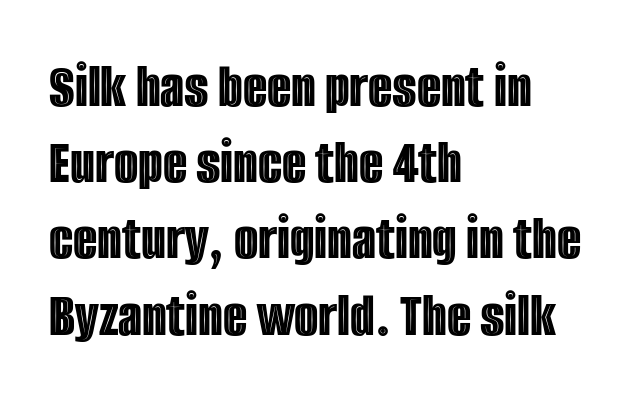
Q: Is the text italic (slanted)? A: No, it is upright.
Q: Is the text underlined? A: No.
Q: How is the paragraph aligned? A: Left-aligned.
Q: Is the spacing between letters normal or unusually wide? A: Normal.
Q: Width (condensed, normal, or wide)? A: Condensed.
Q: x-height? A: Large.
Q: Monospaced? A: No.
